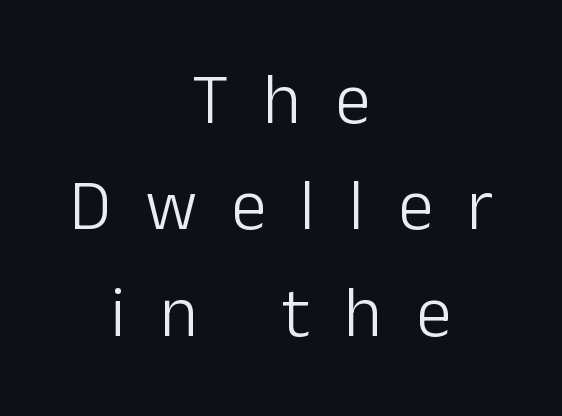
Q: Is the text bold? A: No.
Q: Is the text italic (slanted)? A: No, it is upright.
Q: Is the typeface a serif or a sans-serif typeface? A: Sans-serif.
Q: Is the text underlined? A: No.
Q: How is the paragraph aligned? A: Centered.
Q: Is the spacing between letters normal or unusually wide? A: Unusually wide.
Q: Is the spacing between lines tight, normal or loose? A: Normal.
Q: Width (condensed, normal, or wide)? A: Normal.
Q: Stroke contrast? A: Low.
Q: x-height? A: Medium.
Q: Monospaced? A: No.
